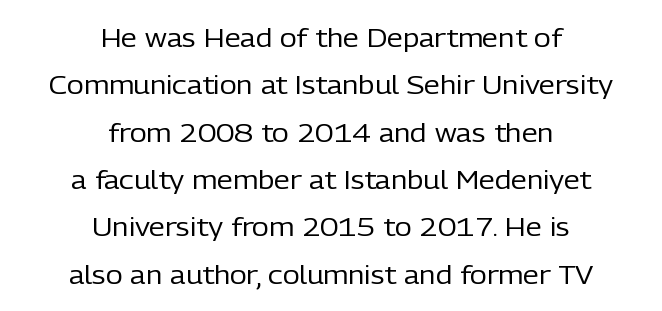
Q: Is the text bold? A: No.
Q: Is the text italic (slanted)? A: No, it is upright.
Q: Is the text underlined? A: No.
Q: How is the paragraph aligned? A: Centered.
Q: Is the spacing between letters normal or unusually wide? A: Normal.
